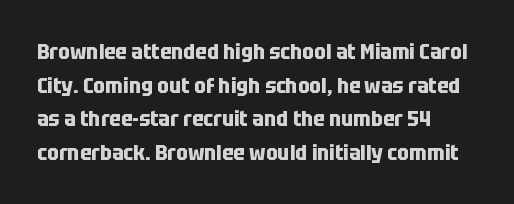
The image shows 22 px bold type, upright; set left-aligned, normal line spacing (1.53x), normal letter spacing, not underlined.
